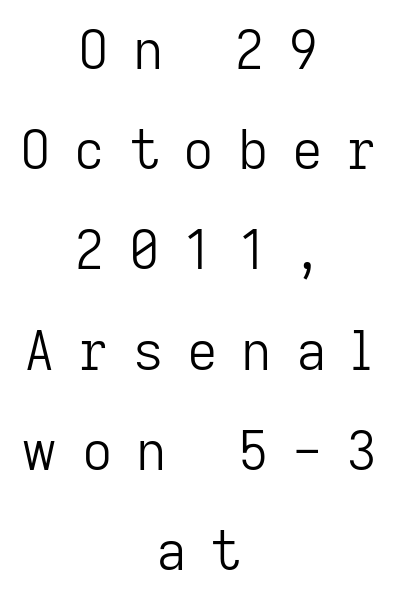
Q: Is the text bold? A: No.
Q: Is the text italic (slanted)? A: No, it is upright.
Q: Is the typeface a serif or a sans-serif typeface? A: Sans-serif.
Q: Is the text underlined? A: No.
Q: How is the paragraph aligned? A: Centered.
Q: Is the spacing between letters normal or unusually wide? A: Unusually wide.
Q: Width (condensed, normal, or wide)? A: Normal.
Q: Stroke contrast? A: Low.
Q: x-height? A: Medium.
Q: Monospaced? A: No.
